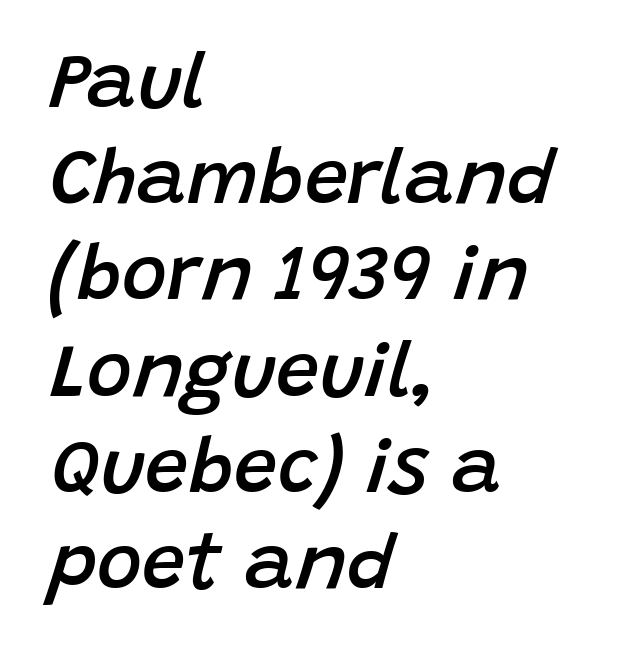
{"italic": "yes", "lean": "right", "slant_degrees": 15, "bold": "semi", "weight": "semibold", "width": "normal", "stroke_contrast": "low", "x_height": "large", "monospaced": "no", "underline": "no", "align": "left", "line_spacing": "normal", "line_spacing_ratio": 1.25, "letter_spacing": "normal", "letter_spacing_em": 0.0, "glyph_px": 77}
